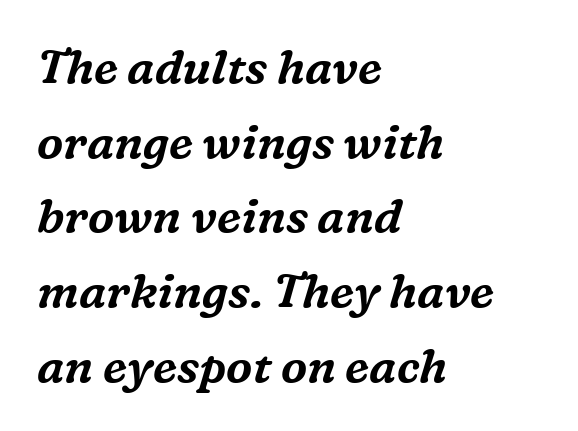
Q: Is the text italic (slanted)? A: Yes, it leans right by about 16 degrees.
Q: Is the typeface a serif or a sans-serif typeface? A: Serif.
Q: Is the text underlined? A: No.
Q: How is the paragraph aligned? A: Left-aligned.
Q: Is the spacing between letters normal or unusually wide? A: Normal.
Q: Is the spacing between lines tight, normal or loose? A: Normal.
Q: Width (condensed, normal, or wide)? A: Normal.
Q: Stroke contrast? A: Medium.
Q: x-height? A: Medium.
Q: Monospaced? A: No.
